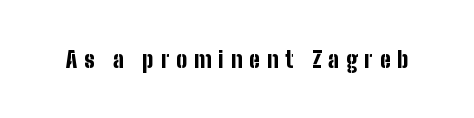
{"italic": "no", "bold": "yes", "underline": "no", "letter_spacing": "wide", "letter_spacing_em": 0.3, "glyph_px": 23}
